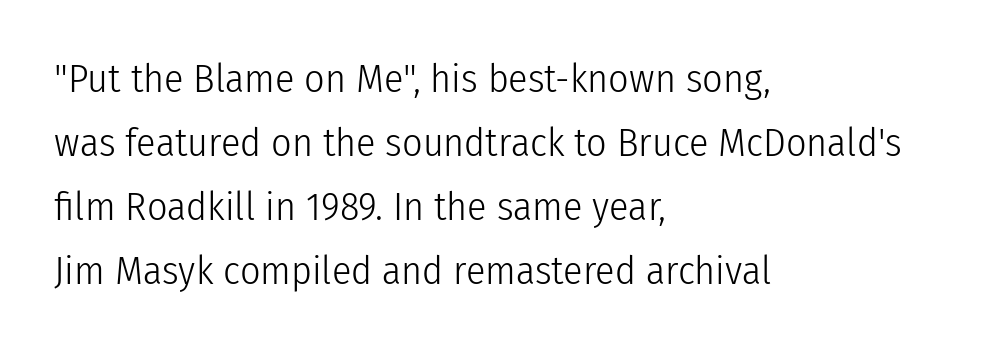
Q: Is the text bold? A: No.
Q: Is the text italic (slanted)? A: No, it is upright.
Q: Is the typeface a serif or a sans-serif typeface? A: Sans-serif.
Q: Is the text underlined? A: No.
Q: How is the paragraph aligned? A: Left-aligned.
Q: Is the spacing between letters normal or unusually wide? A: Normal.
Q: Is the spacing between lines tight, normal or loose? A: Normal.
Q: Width (condensed, normal, or wide)? A: Condensed.
Q: Stroke contrast? A: Low.
Q: x-height? A: Medium.
Q: Monospaced? A: No.
